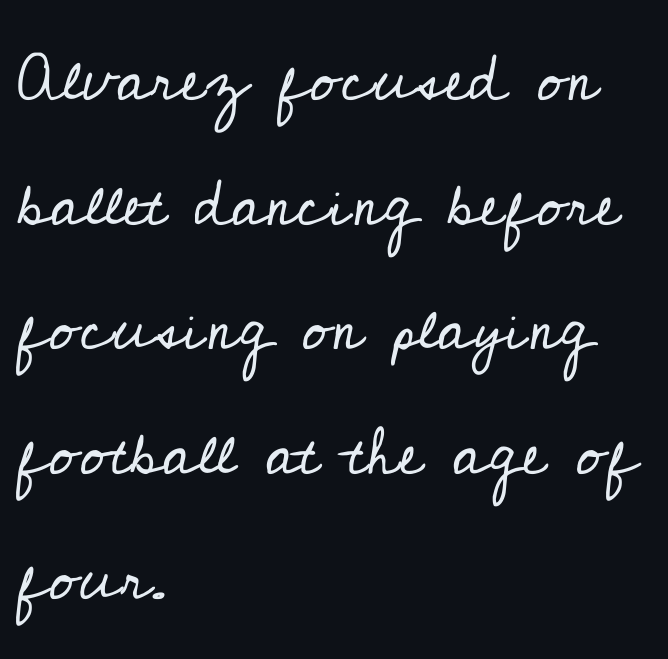
Note the varied advance widths — an 'i' is clearly narrower than an 'm'. All the whitespace from short lines collects on the right. The weight tops out at a normal text grade. The space beneath each line is pristine and unruled.
